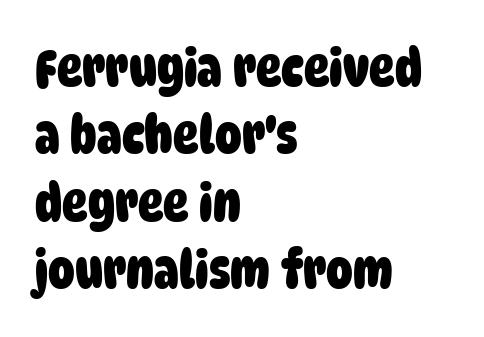
{"serif": "no", "bold": "yes", "weight": "heavy", "width": "condensed", "stroke_contrast": "low", "x_height": "large", "monospaced": "no", "underline": "no", "align": "left", "line_spacing": "normal", "line_spacing_ratio": 1.27, "letter_spacing": "normal", "letter_spacing_em": 0.0, "glyph_px": 53}
